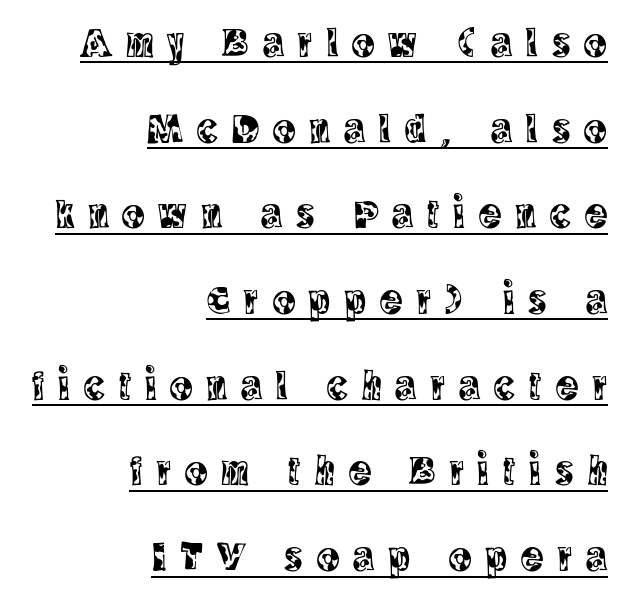
The image shows 42 px condensed serif type, upright; set right-aligned, loose line spacing (2.04x), unusually wide letter spacing (+0.34 em), underlined; a large x-height.
